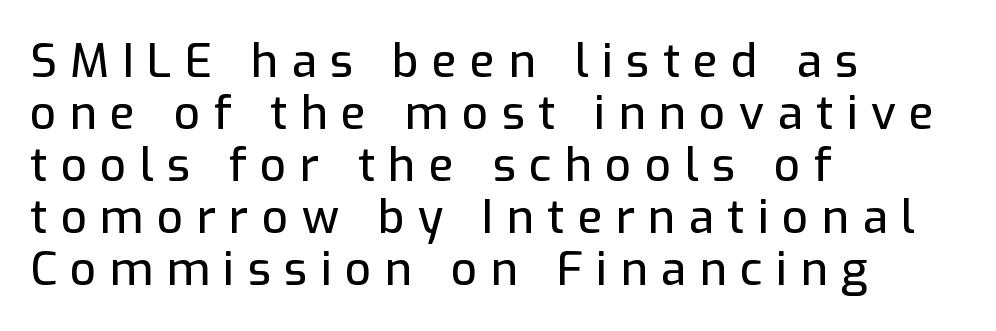
The rendering uses a small line-height, squeezing the rows. Just letters on the line, the space beneath them empty. Do the characters align in a grid? No, the font is proportional. Compared with a centered layout, this one pins lines to the left instead. Look at the bottom of the vertical strokes: they stop flat, with no serifs.
